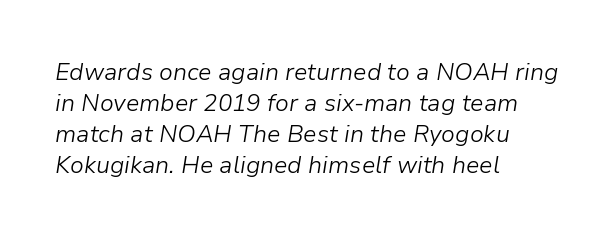
{"italic": "yes", "lean": "right", "slant_degrees": 9, "bold": "no", "underline": "no", "align": "left", "line_spacing": "normal", "line_spacing_ratio": 1.29, "letter_spacing": "normal", "letter_spacing_em": 0.0, "glyph_px": 24}
